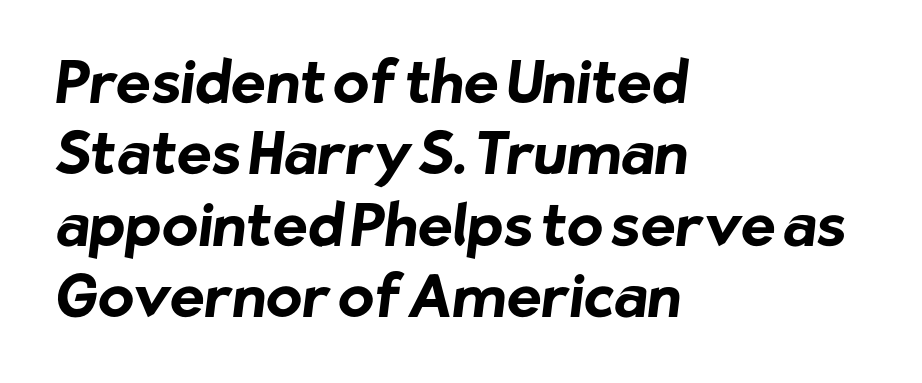
The image shows 59 px bold sans-serif type; set left-aligned, line spacing 1.21x, normal letter spacing, not underlined; low stroke contrast and a medium x-height.
